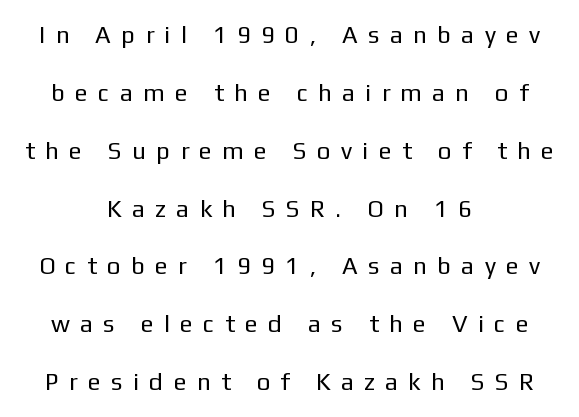
The image shows 24 px text type, upright; set centered, loose line spacing (2.41x), unusually wide letter spacing (+0.43 em), not underlined.
